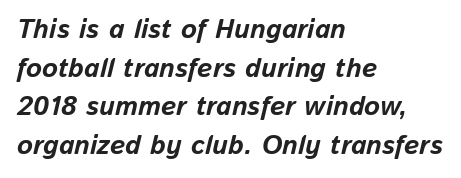
Q: Is the text bold? A: Yes.
Q: Is the text italic (slanted)? A: Yes, it leans right by about 13 degrees.
Q: Is the text underlined? A: No.
Q: How is the paragraph aligned? A: Left-aligned.
Q: Is the spacing between letters normal or unusually wide? A: Normal.
Q: Is the spacing between lines tight, normal or loose? A: Normal.
